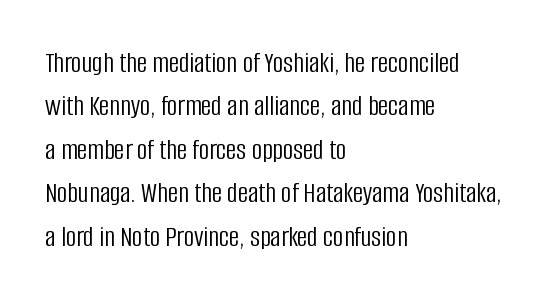
The image shows 29 px light, condensed sans-serif type, upright; set left-aligned, normal line spacing (1.5x), normal letter spacing, not underlined; low stroke contrast and a large x-height.
